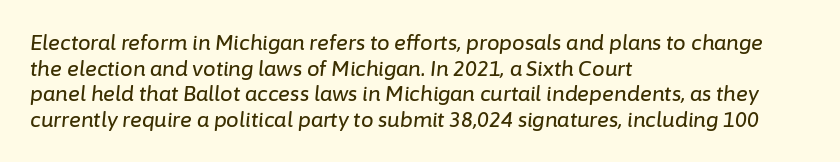
{"italic": "yes", "lean": "right", "slant_degrees": 6, "underline": "no", "align": "left", "line_spacing": "normal", "line_spacing_ratio": 1.28, "letter_spacing": "normal", "letter_spacing_em": 0.0, "glyph_px": 20}
